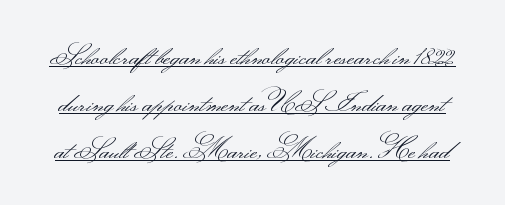
{"serif": "no", "bold": "no", "weight": "light", "width": "wide", "stroke_contrast": "medium", "monospaced": "no", "underline": "yes", "line_spacing": "normal", "line_spacing_ratio": 1.67, "letter_spacing": "normal", "letter_spacing_em": 0.0, "glyph_px": 28}
